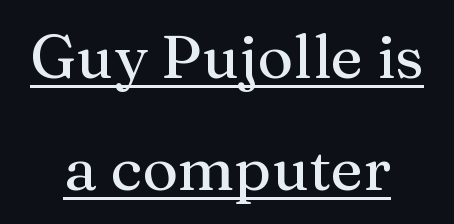
Q: Is the text italic (slanted)? A: No, it is upright.
Q: Is the typeface a serif or a sans-serif typeface? A: Serif.
Q: Is the text underlined? A: Yes.
Q: Is the spacing between letters normal or unusually wide? A: Normal.
Q: Width (condensed, normal, or wide)? A: Normal.
Q: Stroke contrast? A: Medium.
Q: x-height? A: Medium.
Q: Monospaced? A: No.
